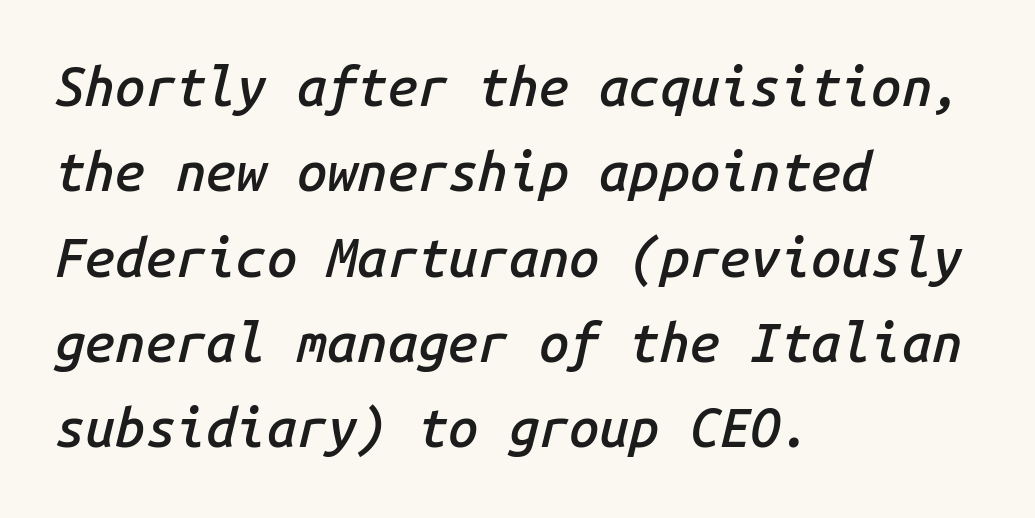
Q: Is the text bold? A: Semi-bold.
Q: Is the text italic (slanted)? A: Yes, it leans right by about 14 degrees.
Q: Is the text underlined? A: No.
Q: How is the paragraph aligned? A: Left-aligned.
Q: Is the spacing between letters normal or unusually wide? A: Normal.
Q: Is the spacing between lines tight, normal or loose? A: Normal.
Q: Width (condensed, normal, or wide)? A: Normal.
Q: Stroke contrast? A: Low.
Q: x-height? A: Medium.
Q: Monospaced? A: Yes.
